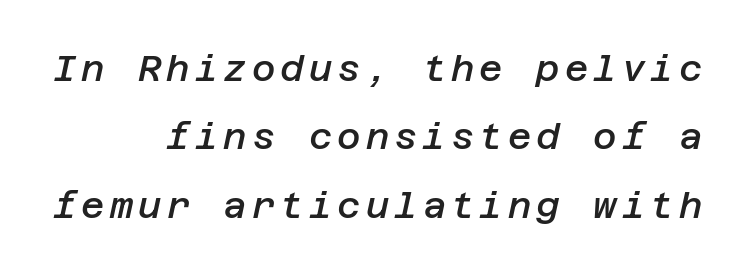
The image shows 36 px semibold type, italic (leaning right); set right-aligned, loose line spacing (1.9x), not underlined; low stroke contrast and a large x-height.
